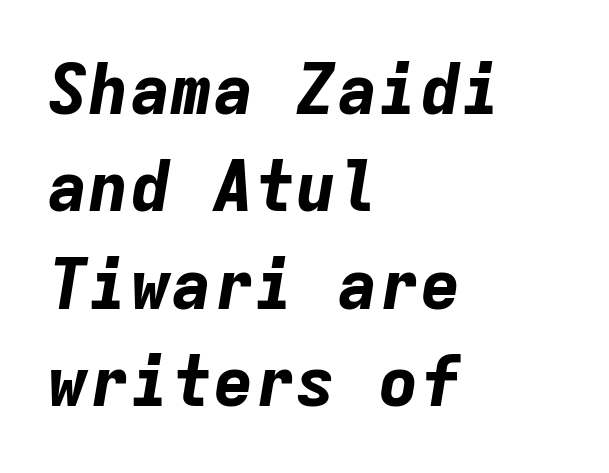
Q: Is the text bold? A: Yes.
Q: Is the text italic (slanted)? A: Yes, it leans right by about 9 degrees.
Q: Is the text underlined? A: No.
Q: How is the paragraph aligned? A: Left-aligned.
Q: Is the spacing between letters normal or unusually wide? A: Normal.
Q: Is the spacing between lines tight, normal or loose? A: Normal.
Q: Width (condensed, normal, or wide)? A: Normal.
Q: Stroke contrast? A: Low.
Q: x-height? A: Medium.
Q: Monospaced? A: Yes.
